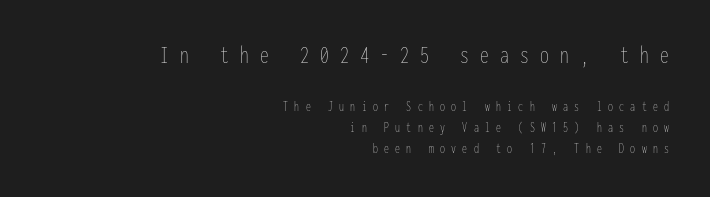
The axis of the letterforms is exactly vertical. Descender tails drop into unmarked territory. This rendering uses right alignment, leaving the left contour irregular. No chunkiness to these letters — they're not bold. Observe the wide spacing: letters keep a clear distance from each other. Which chunk is bigger? The first one — the top block dwarfs the bottom.
